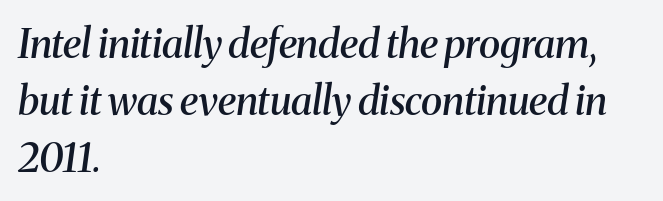
All the whitespace from short lines collects on the right. Regular leading. The font is running at a semibold setting, under full bold. This sample has the flowing, uneven cadence of proportional lettering.
